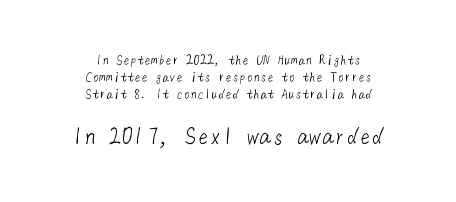
If you squint, the bottom block still reads clearly — it's the larger of the two. Which margin do the lines hug? Neither — every line sits in the middle. Each word holds together tightly as a unit, with standard inter-letter gaps. Honestly, there is no underline to notice here at all.
